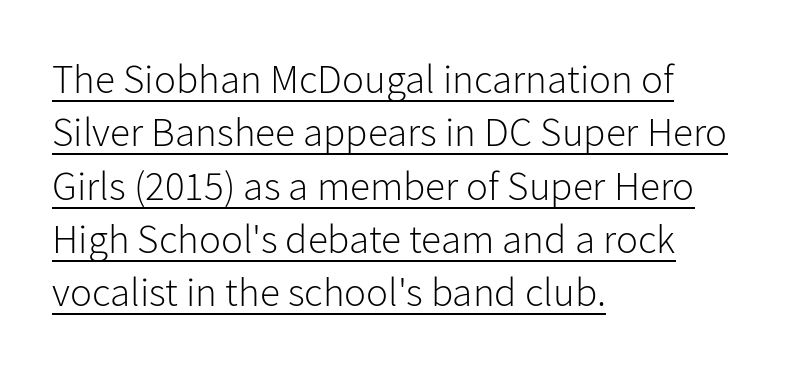
{"serif": "no", "italic": "no", "bold": "no", "weight": "light", "width": "normal", "stroke_contrast": "low", "x_height": "medium", "monospaced": "no", "underline": "yes", "align": "left", "line_spacing": "normal", "line_spacing_ratio": 1.3, "letter_spacing": "normal", "letter_spacing_em": 0.0, "glyph_px": 41}
